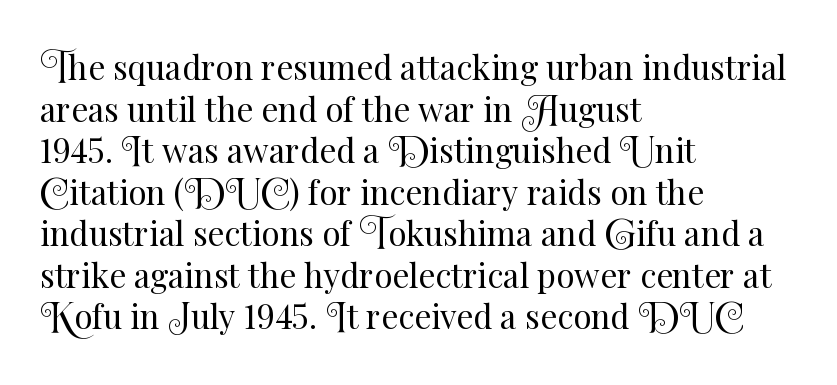
Alignment: flush left. The glyphs are unaccompanied by any horizontal stroke below them. The letterforms sit at book weight or below. Proportional: the letters do not fall into vertical columns. Reading down the column, the eye jumps a familiar distance to each next line.
